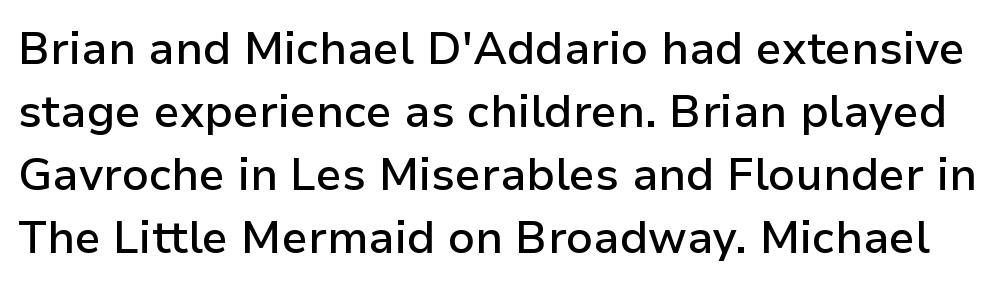
Nope, not italic — everything's standing straight. I'd call this a sans setting — the letters go barefoot. The characters look somewhat weighty, a semibold short of true bold. The space between consecutive lines is moderate.
